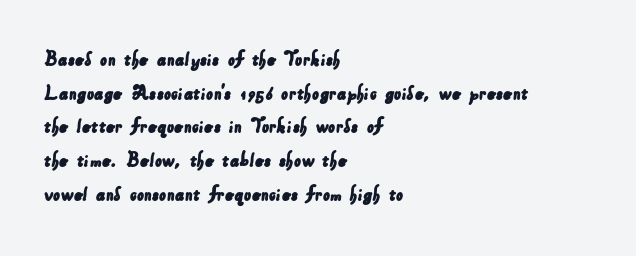
The tracking reads as untouched default to a designer's eye. Rule under the text: the space is simply empty. Leftover space on each line is placed entirely after the last word. The vertical gap from one line to the next is medium.
